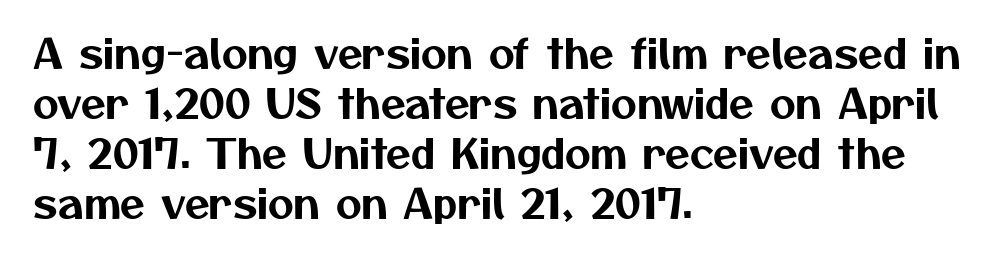
{"serif": "no", "width": "normal", "stroke_contrast": "medium", "x_height": "medium", "monospaced": "no", "underline": "no", "align": "left", "line_spacing": "normal", "line_spacing_ratio": 1.25, "letter_spacing": "normal", "letter_spacing_em": 0.0, "glyph_px": 40}
